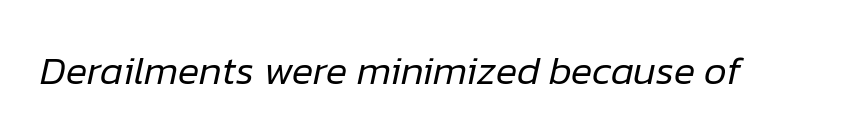
Q: Is the text bold? A: No.
Q: Is the text italic (slanted)? A: Yes, it leans right by about 12 degrees.
Q: Is the text underlined? A: No.
Q: Is the spacing between letters normal or unusually wide? A: Normal.
Q: Width (condensed, normal, or wide)? A: Normal.
Q: Stroke contrast? A: Low.
Q: x-height? A: Medium.
Q: Monospaced? A: No.
